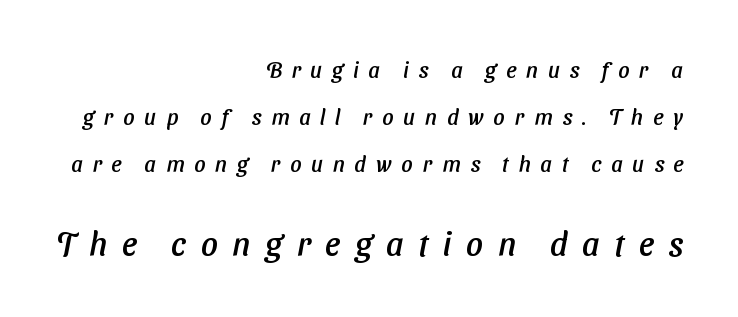
The block of text is sparse from top to bottom, with ample space between rows. The gaps between neighbouring characters are conspicuously large. Is the lower block the larger one? Yes — the lower block carries the bigger type. The strip under each line holds only bare page. Classification — sans serif.
